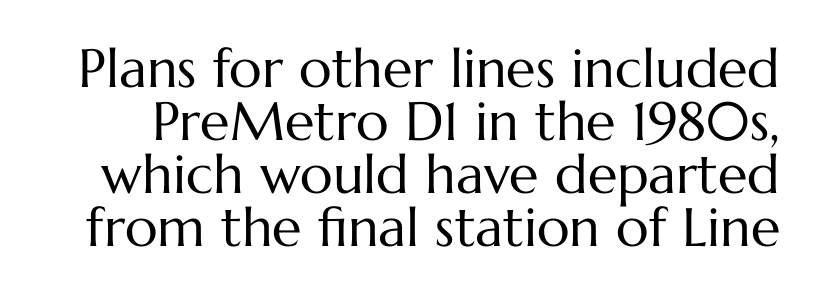
The horizontal fit of the characters is conventional and even. The designer dialed line spacing down below the default. Stems here are at most as thick as an everyday book face. The typography opts for an upright posture over an oblique one. Proportional: the letters do not fall into vertical columns. Beneath every word, the page is bare.
